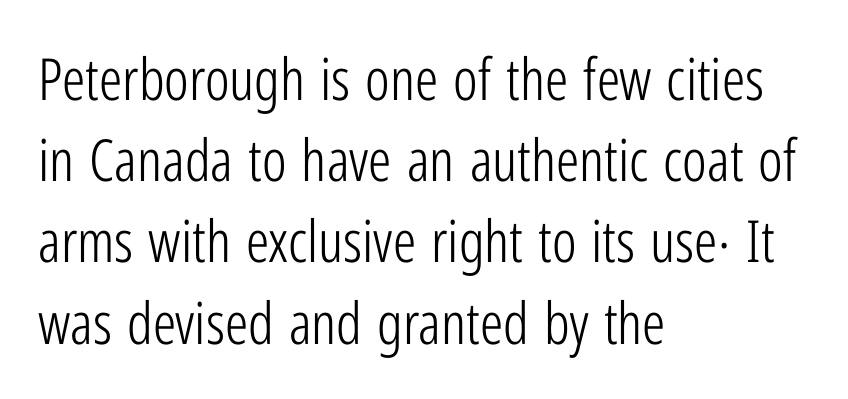
The image shows 58 px light, condensed sans-serif type, upright; set left-aligned, normal line spacing (1.4x), normal letter spacing, not underlined; low stroke contrast and a medium x-height.
